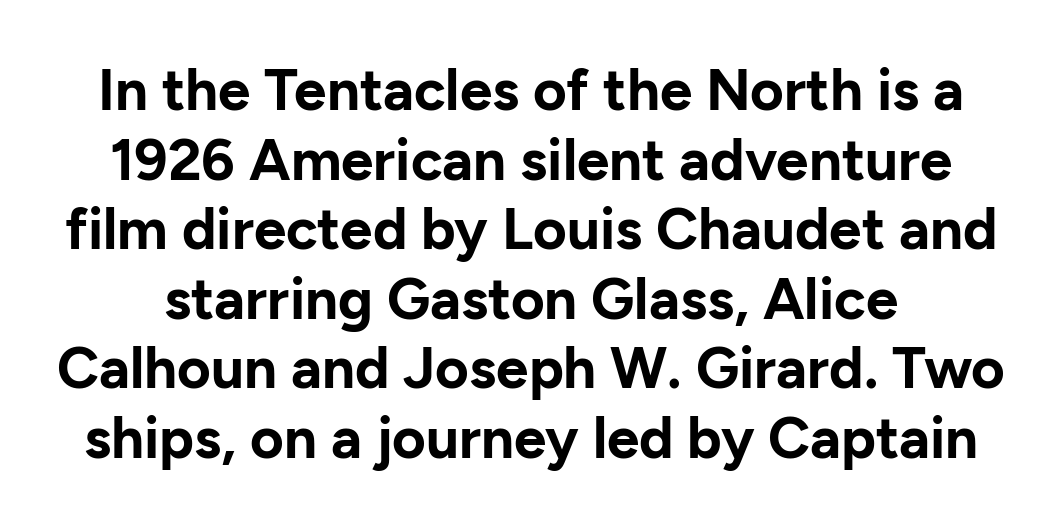
{"serif": "no", "italic": "no", "bold": "yes", "weight": "bold", "width": "normal", "stroke_contrast": "low", "x_height": "medium", "monospaced": "no", "underline": "no", "line_spacing_ratio": 1.2, "letter_spacing": "normal", "letter_spacing_em": 0.0, "glyph_px": 58}
